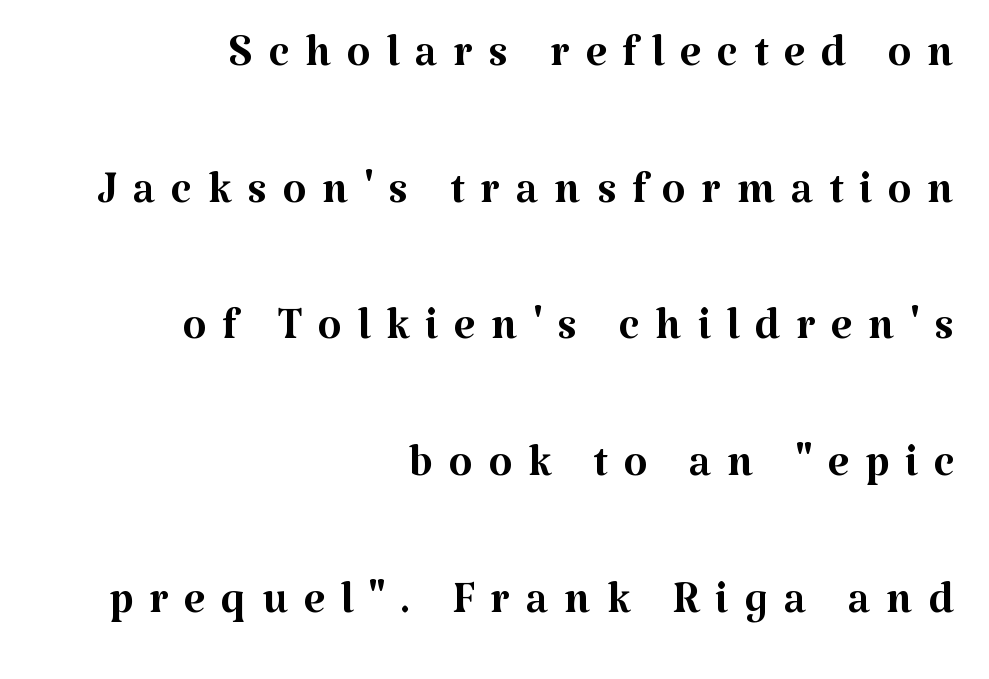
{"serif": "yes", "italic": "no", "bold": "no", "weight": "regular", "width": "normal", "stroke_contrast": "medium", "x_height": "medium", "monospaced": "no", "underline": "no", "align": "right", "line_spacing": "loose", "line_spacing_ratio": 2.24, "letter_spacing": "wide", "letter_spacing_em": 0.26, "glyph_px": 61}
